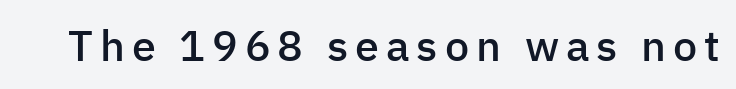
{"serif": "no", "italic": "no", "bold": "semi", "weight": "semibold", "width": "normal", "stroke_contrast": "low", "x_height": "medium", "monospaced": "no", "underline": "no", "glyph_px": 43}
